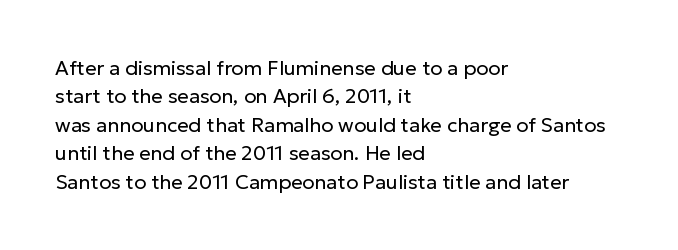
{"italic": "no", "bold": "no", "underline": "no", "align": "left", "line_spacing": "normal", "line_spacing_ratio": 1.42, "letter_spacing": "normal", "letter_spacing_em": 0.0, "glyph_px": 20}
